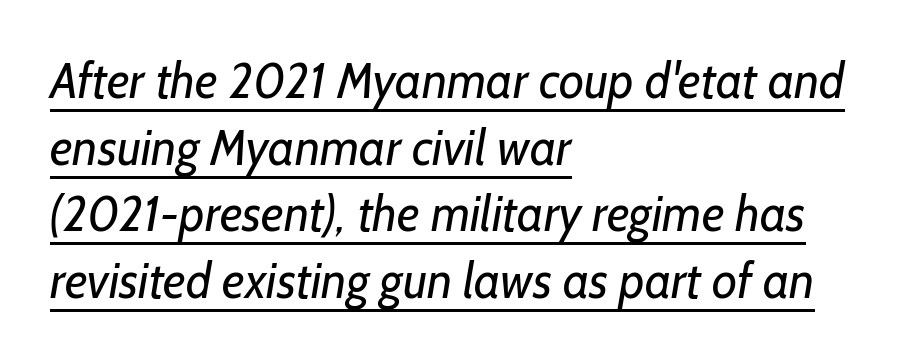
The image shows 49 px regular-weight sans-serif type; set left-aligned, normal line spacing (1.36x), normal letter spacing, underlined; low stroke contrast and a medium x-height.
